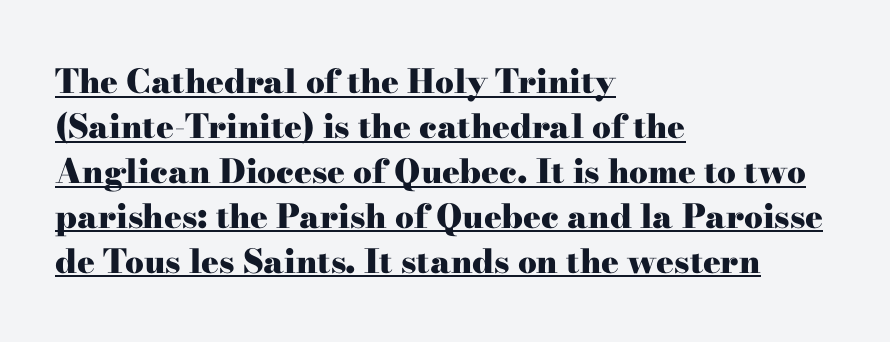
{"serif": "yes", "italic": "no", "bold": "yes", "weight": "heavy", "width": "wide", "stroke_contrast": "high", "x_height": "small", "monospaced": "no", "underline": "yes", "align": "left", "line_spacing": "normal", "line_spacing_ratio": 1.36, "letter_spacing": "normal", "letter_spacing_em": 0.0, "glyph_px": 33}
